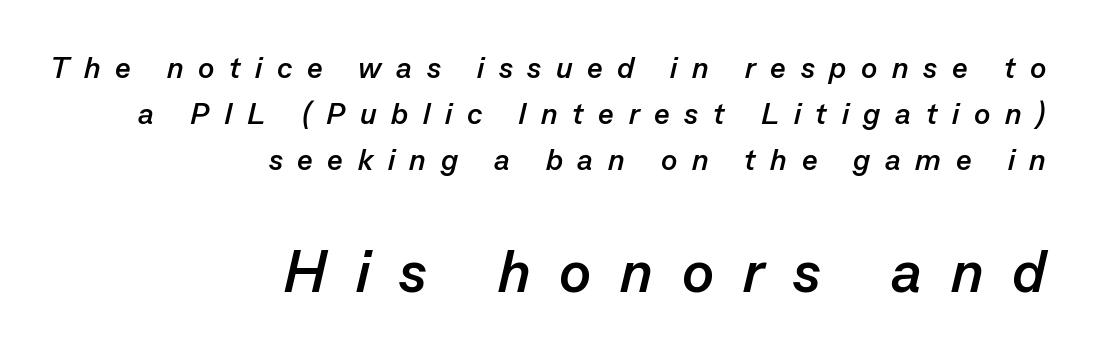
{"italic": "yes", "lean": "right", "slant_degrees": 13, "bold": "yes", "weight": "semibold", "width": "normal", "stroke_contrast": "low", "x_height": "medium", "monospaced": "no", "underline": "no", "align": "right", "line_spacing": "normal", "line_spacing_ratio": 1.53, "letter_spacing": "wide", "letter_spacing_em": 0.49, "larger_block": "second", "size_ratio": 1.97, "glyph_px": 59}
